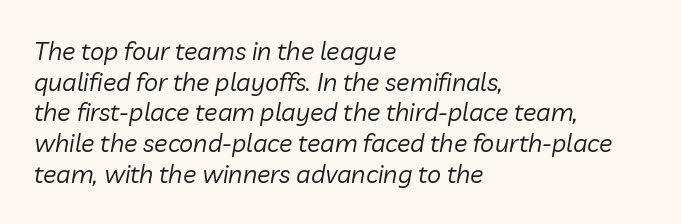
{"italic": "yes", "lean": "right", "slant_degrees": 10, "bold": "no", "underline": "no", "align": "left", "line_spacing_ratio": 1.23, "letter_spacing": "normal", "letter_spacing_em": 0.0, "glyph_px": 25}
